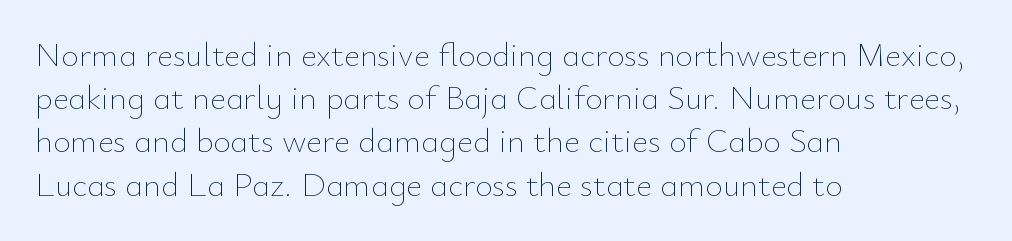
Q: Is the text bold? A: No.
Q: Is the text italic (slanted)? A: No, it is upright.
Q: Is the text underlined? A: No.
Q: How is the paragraph aligned? A: Left-aligned.
Q: Is the spacing between letters normal or unusually wide? A: Normal.
Q: Is the spacing between lines tight, normal or loose? A: Normal.
Q: Width (condensed, normal, or wide)? A: Normal.
Q: Stroke contrast? A: Low.
Q: x-height? A: Small.
Q: Monospaced? A: No.
